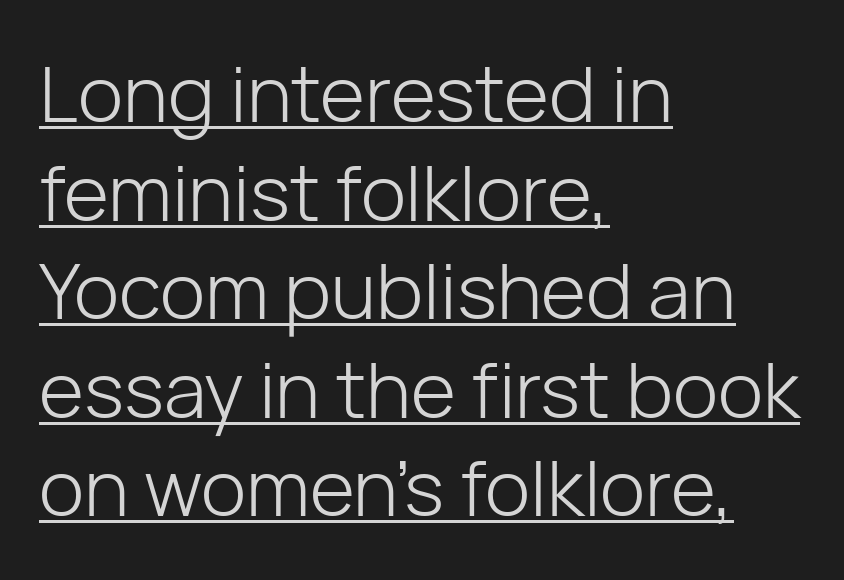
Style check: upright. Has an underline been added? It has. This sample keeps an unexceptional amount of space between lines. Looks like regular typesetting: each glyph gets only the width it needs.
